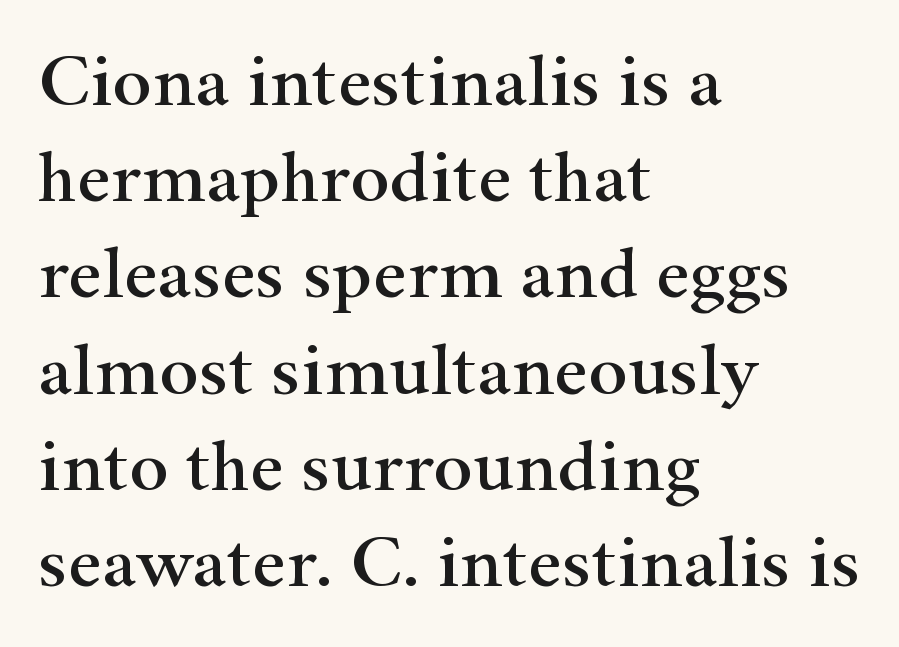
The image shows 74 px wide serif type, upright; set left-aligned, normal line spacing (1.3x), normal letter spacing, not underlined; high stroke contrast and a small x-height.
